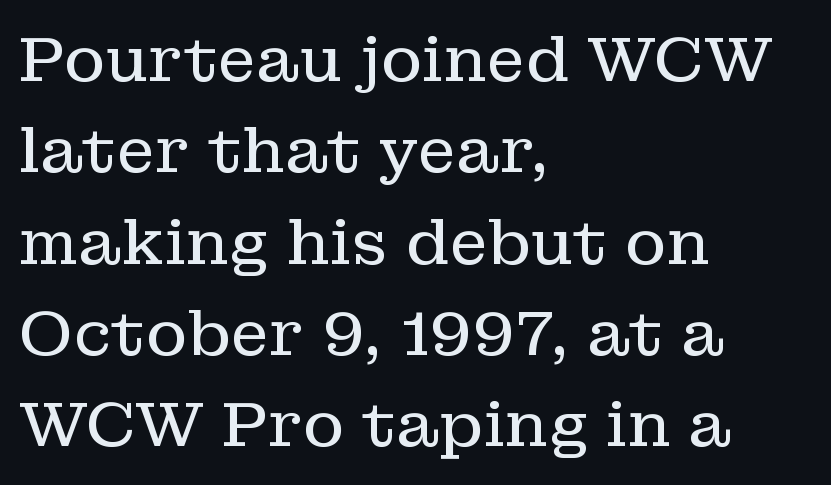
{"serif": "yes", "italic": "no", "bold": "no", "weight": "regular", "width": "normal", "stroke_contrast": "low", "x_height": "medium", "monospaced": "no", "underline": "no", "align": "left", "line_spacing": "normal", "line_spacing_ratio": 1.45, "letter_spacing": "normal", "letter_spacing_em": 0.0, "glyph_px": 63}
